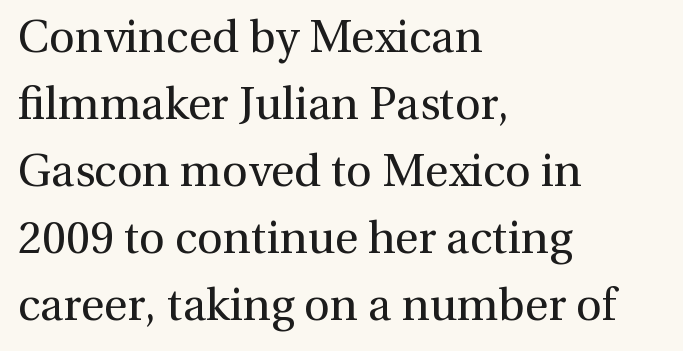
The image shows 45 px regular-weight serif type, upright; set left-aligned, normal line spacing (1.49x), normal letter spacing, not underlined; a medium x-height.
